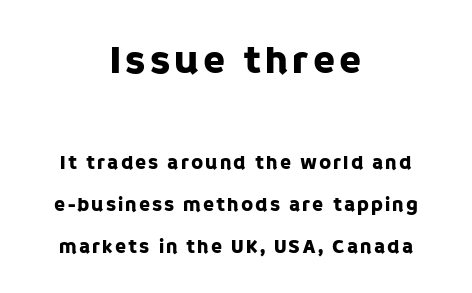
{"serif": "no", "italic": "no", "width": "normal", "stroke_contrast": "low", "x_height": "large", "monospaced": "no", "underline": "no", "align": "center", "line_spacing": "loose", "line_spacing_ratio": 2.1, "larger_block": "first", "size_ratio": 2.0, "glyph_px": 40}
